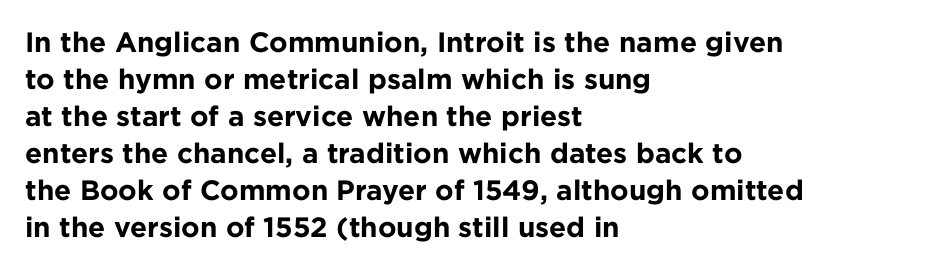
Q: Is the text bold? A: Yes.
Q: Is the text italic (slanted)? A: No, it is upright.
Q: Is the typeface a serif or a sans-serif typeface? A: Sans-serif.
Q: Is the text underlined? A: No.
Q: How is the paragraph aligned? A: Left-aligned.
Q: Is the spacing between letters normal or unusually wide? A: Normal.
Q: Is the spacing between lines tight, normal or loose? A: Normal.
Q: Width (condensed, normal, or wide)? A: Normal.
Q: Stroke contrast? A: Low.
Q: x-height? A: Medium.
Q: Monospaced? A: No.
